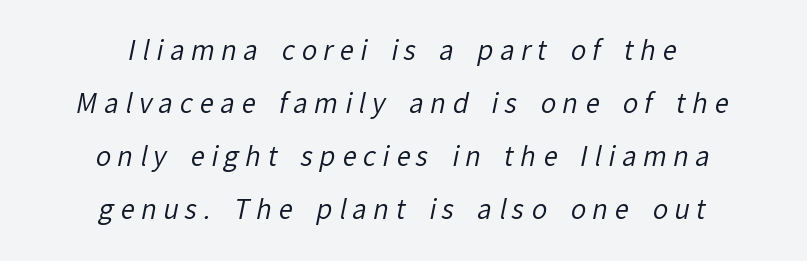
The cut favours lightness, reaching ordinary text weight at its darkest. Has an underline been added? It has not. Observe the wide spacing: letters keep a clear distance from each other. Each new line begins a long way beneath the previous one. Short and long lines alike share a common midpoint.
